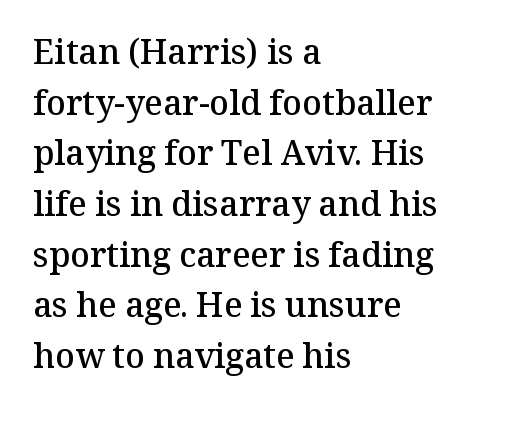
Q: Is the text bold? A: Semi-bold.
Q: Is the text italic (slanted)? A: No, it is upright.
Q: Is the typeface a serif or a sans-serif typeface? A: Serif.
Q: Is the text underlined? A: No.
Q: How is the paragraph aligned? A: Left-aligned.
Q: Is the spacing between letters normal or unusually wide? A: Normal.
Q: Is the spacing between lines tight, normal or loose? A: Normal.
Q: Width (condensed, normal, or wide)? A: Normal.
Q: Stroke contrast? A: Medium.
Q: x-height? A: Medium.
Q: Monospaced? A: No.
